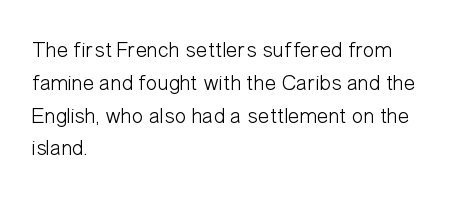
The image shows 22 px text type, upright; set left-aligned, normal line spacing (1.49x), normal letter spacing, not underlined.
